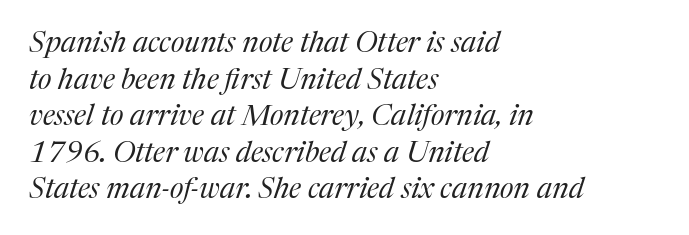
{"serif": "yes", "italic": "yes", "lean": "right", "slant_degrees": 17, "bold": "no", "weight": "regular", "width": "normal", "stroke_contrast": "medium", "x_height": "medium", "monospaced": "no", "underline": "no", "align": "left", "line_spacing": "normal", "line_spacing_ratio": 1.26, "letter_spacing": "normal", "letter_spacing_em": 0.0, "glyph_px": 29}
